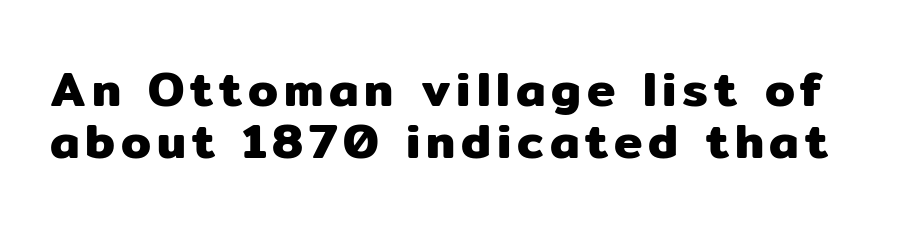
The typography opts for an upright posture over an oblique one. Looks like regular typesetting: each glyph gets only the width it needs. No feet cap the strokes, marking this as sans-serif type. The space directly below the letters is spotless. The leading is snug, giving the passage a crowded texture.
